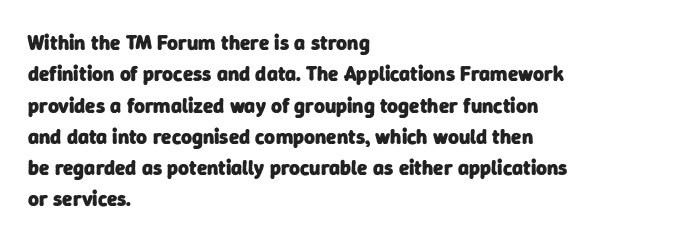
Q: Is the text bold? A: Yes.
Q: Is the text underlined? A: No.
Q: How is the paragraph aligned? A: Left-aligned.
Q: Is the spacing between letters normal or unusually wide? A: Normal.
Q: Is the spacing between lines tight, normal or loose? A: Normal.
